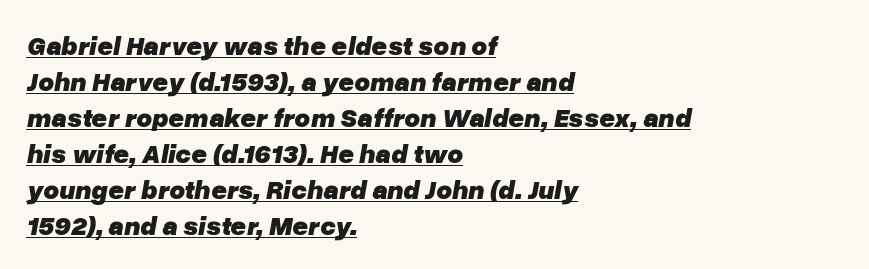
{"italic": "yes", "lean": "right", "slant_degrees": 10, "bold": "yes", "underline": "yes", "align": "left", "line_spacing": "normal", "line_spacing_ratio": 1.33, "letter_spacing": "normal", "letter_spacing_em": 0.0, "glyph_px": 27}
